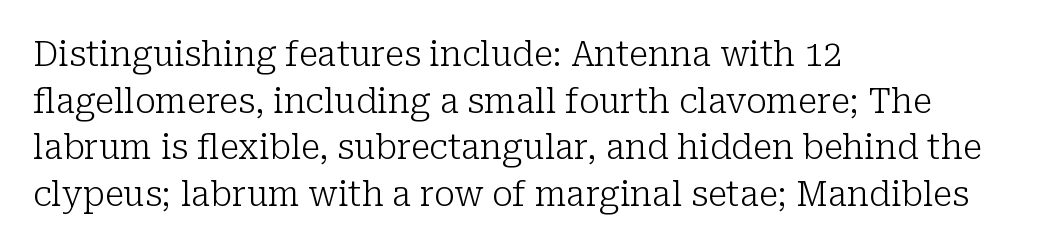
The image shows 35 px light serif type, upright; set left-aligned, normal line spacing (1.33x), normal letter spacing, not underlined; low stroke contrast and a medium x-height.
